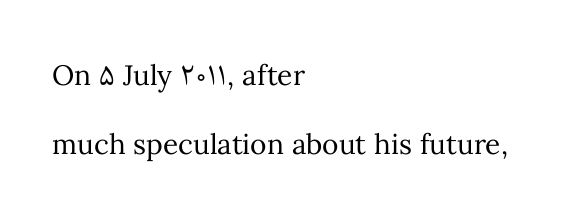
Q: Is the text bold? A: No.
Q: Is the text italic (slanted)? A: No, it is upright.
Q: Is the text underlined? A: No.
Q: How is the paragraph aligned? A: Left-aligned.
Q: Is the spacing between letters normal or unusually wide? A: Normal.
Q: Is the spacing between lines tight, normal or loose? A: Loose.
Q: Width (condensed, normal, or wide)? A: Normal.
Q: Stroke contrast? A: Medium.
Q: x-height? A: Medium.
Q: Monospaced? A: No.
